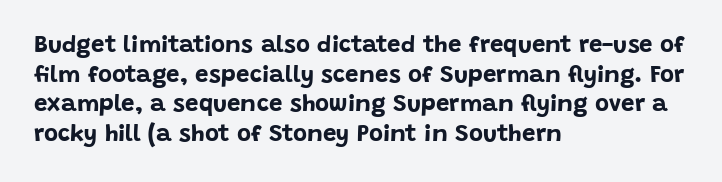
{"italic": "no", "bold": "yes", "underline": "no", "align": "left", "line_spacing_ratio": 1.23, "letter_spacing": "normal", "letter_spacing_em": 0.0, "glyph_px": 24}
